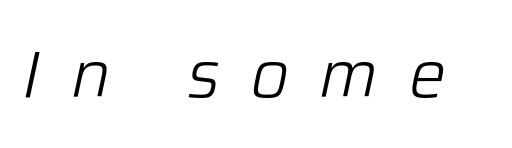
Q: Is the text bold? A: No.
Q: Is the text italic (slanted)? A: Yes, it leans right by about 12 degrees.
Q: Is the text underlined? A: No.
Q: Is the spacing between letters normal or unusually wide? A: Unusually wide.
Q: Width (condensed, normal, or wide)? A: Normal.
Q: Stroke contrast? A: Low.
Q: x-height? A: Medium.
Q: Monospaced? A: No.
